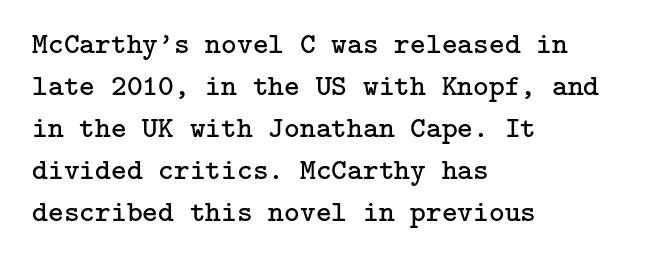
Unlike italic type, these characters show no tilt at all. Weight: not bold — regular or lighter. Typeset ragged right — the left edge is the straight one. Serifs: yes, visible at the terminals of the letterforms. Any mark beneath the type? The region is blank.
